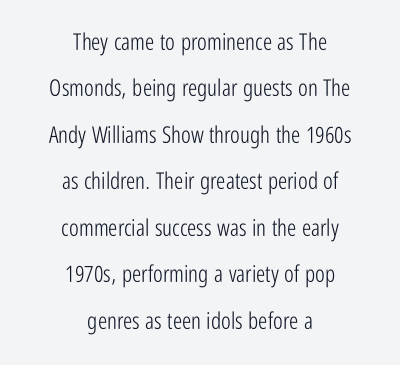
Here the glyphs are tracked normally, forming tight word shapes. Notice how the passage keeps no hard edge, just a central spine. No extra ink here — the face is not bold. The line-height multiplier appears high, well above default. Only glyphs here, with clear space below each row. Every stem runs plumb, perpendicular to the baseline.
